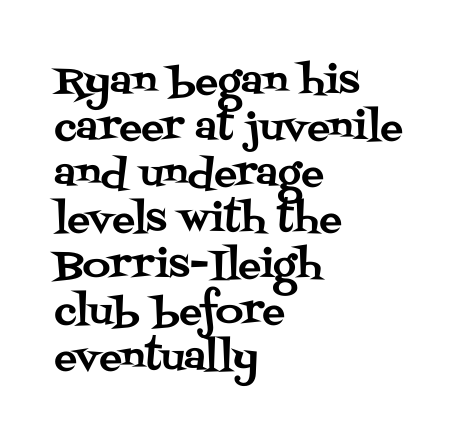
The letters advance in unequal steps, a hallmark of proportional type. Characters follow at the spacing the type designer built in. The typography opts for an upright posture over an oblique one. These lines stack with their left ends in a neat column. The designer went with a serif here, giving each stem small feet.
